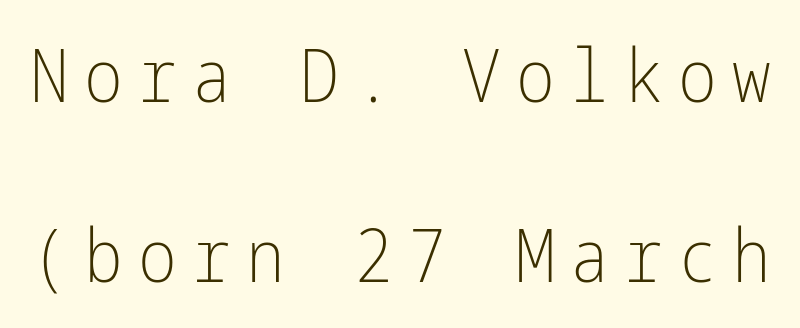
The image shows 73 px light, condensed sans-serif type, upright; set loose line spacing (2.47x), unusually wide letter spacing (+0.21 em), not underlined; low stroke contrast and a medium x-height.
